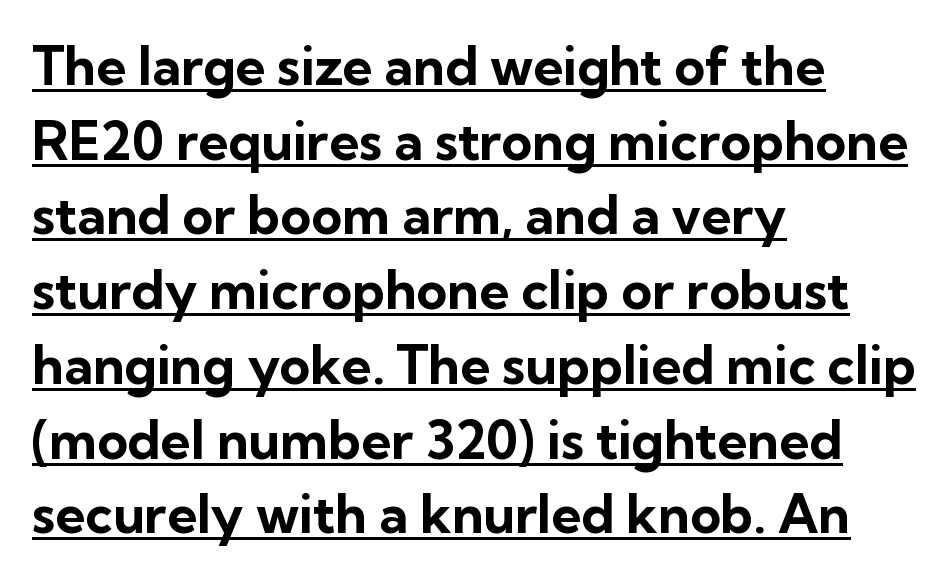
These lines carry a lot of weight — the face is fully bold. Rendered with straight, roman letterforms. The passage shown stacks its lines at a standard gap. This is underlined copy, the kind a proofreader might mark for attention.
